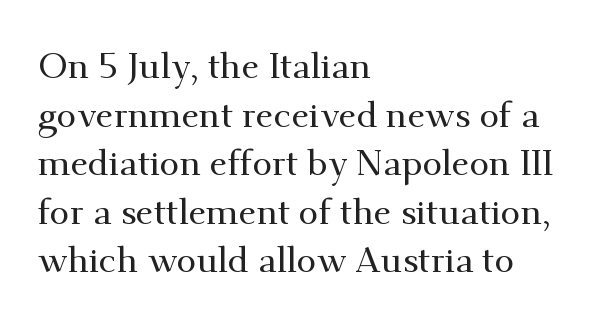
Q: Is the text italic (slanted)? A: No, it is upright.
Q: Is the typeface a serif or a sans-serif typeface? A: Serif.
Q: Is the text underlined? A: No.
Q: How is the paragraph aligned? A: Left-aligned.
Q: Is the spacing between letters normal or unusually wide? A: Normal.
Q: Is the spacing between lines tight, normal or loose? A: Normal.
Q: Width (condensed, normal, or wide)? A: Normal.
Q: Stroke contrast? A: Medium.
Q: x-height? A: Small.
Q: Monospaced? A: No.
